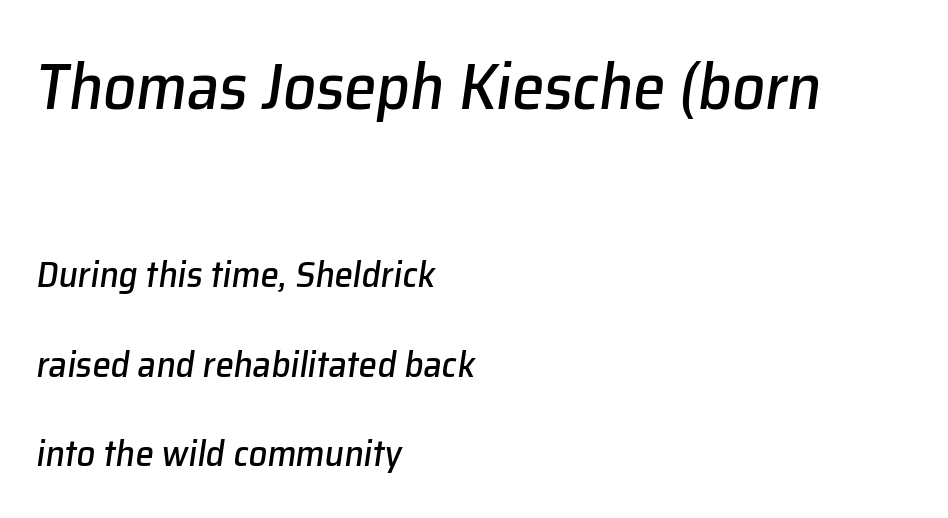
{"italic": "yes", "lean": "right", "slant_degrees": 8, "width": "normal", "stroke_contrast": "low", "x_height": "medium", "monospaced": "no", "underline": "no", "align": "left", "line_spacing": "loose", "line_spacing_ratio": 2.42, "letter_spacing": "normal", "letter_spacing_em": 0.0, "larger_block": "first", "size_ratio": 1.76, "glyph_px": 65}
